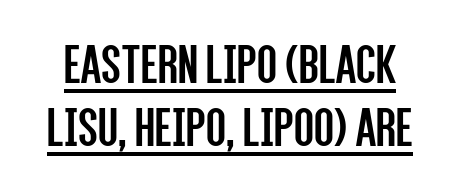
Q: Is the text bold? A: No.
Q: Is the text italic (slanted)? A: No, it is upright.
Q: Is the typeface a serif or a sans-serif typeface? A: Sans-serif.
Q: Is the text underlined? A: Yes.
Q: Is the spacing between letters normal or unusually wide? A: Normal.
Q: Is the spacing between lines tight, normal or loose? A: Tight.
Q: Width (condensed, normal, or wide)? A: Condensed.
Q: Stroke contrast? A: Low.
Q: x-height? A: Large.
Q: Monospaced? A: No.
